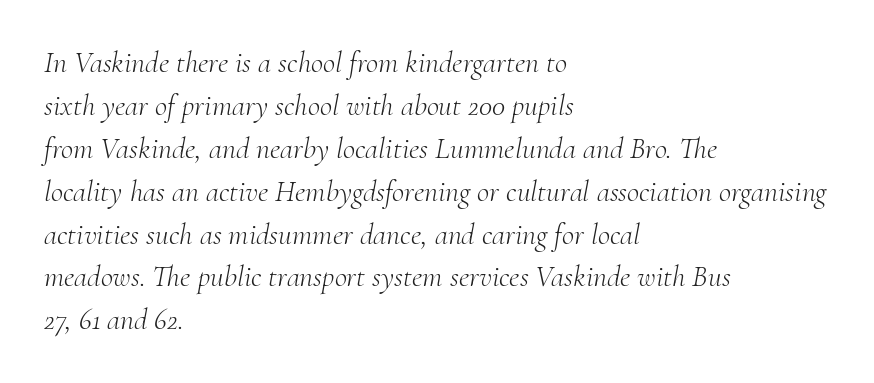
Letters have the restrained weight of plain body copy at most. This sample has the flowing, uneven cadence of proportional lettering. This sample uses an oblique cut, with every glyph tilted off the vertical. Leading: standard. Note: serifs present on the glyphs. Horizontal alignment here is leftward, the default for most running prose.
